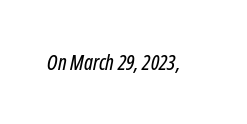
Q: Is the text italic (slanted)? A: Yes, it leans right by about 12 degrees.
Q: Is the text underlined? A: No.
Q: Is the spacing between letters normal or unusually wide? A: Normal.
